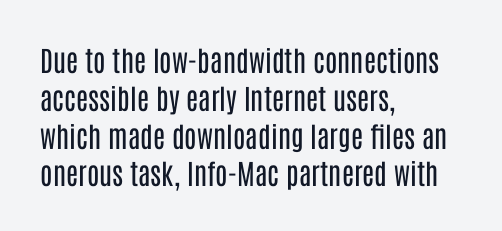
Ordinary non-slanted type is in use. Line spacing here is normal. No letter is thick-stroked: the sample isn't bold. The face used here is proportionally spaced, like ordinary book or web type. This sample is left-justified, so line endings fall wherever the words run out.
